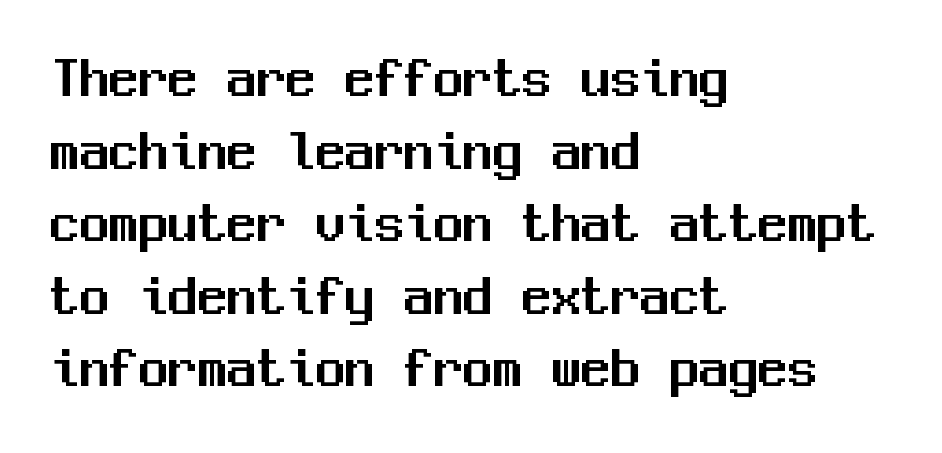
The image shows 59 px sans-serif type, upright, monospaced; set left-aligned, line spacing 1.23x, normal letter spacing, not underlined; medium stroke contrast and a medium x-height.
